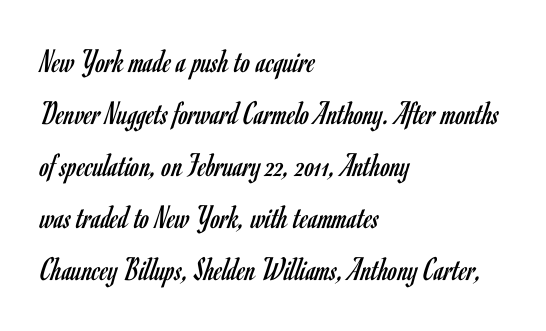
Q: Is the text bold? A: No.
Q: Is the text italic (slanted)? A: Yes.
Q: Is the typeface a serif or a sans-serif typeface? A: Sans-serif.
Q: Is the text underlined? A: No.
Q: How is the paragraph aligned? A: Left-aligned.
Q: Is the spacing between letters normal or unusually wide? A: Normal.
Q: Is the spacing between lines tight, normal or loose? A: Normal.
Q: Width (condensed, normal, or wide)? A: Condensed.
Q: Stroke contrast? A: Low.
Q: x-height? A: Small.
Q: Monospaced? A: No.
